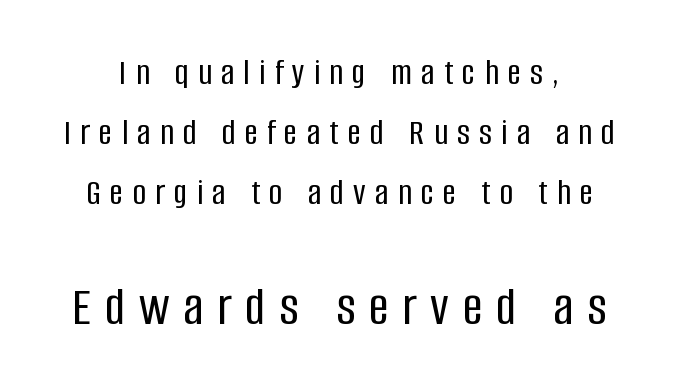
{"serif": "no", "italic": "no", "width": "condensed", "stroke_contrast": "low", "x_height": "large", "monospaced": "no", "underline": "no", "line_spacing": "normal", "line_spacing_ratio": 1.62, "letter_spacing": "wide", "letter_spacing_em": 0.25, "larger_block": "second", "size_ratio": 1.49, "glyph_px": 55}
